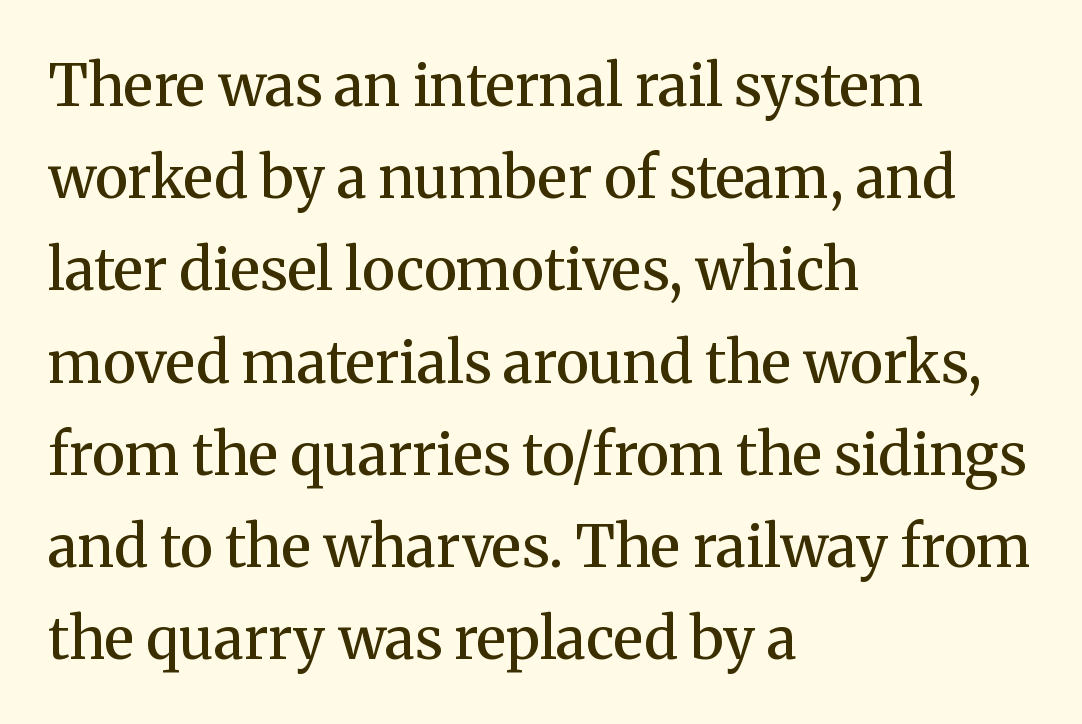
Typographic density is moderately raised because the face is semibold. Spacing between characters is what you'd get straight out of the box. Quick note: interline space is typical. When letters stand straight like this, we call the style roman or upright.
